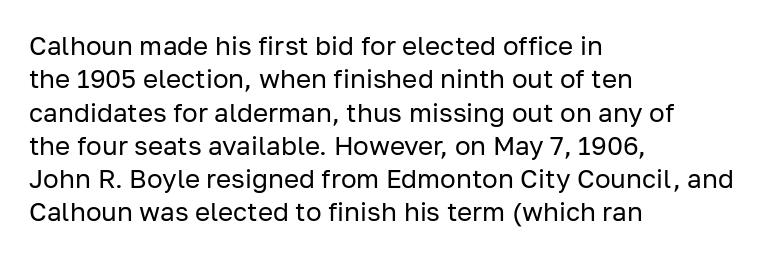
Compared with typical paragraphs, the rows here are spaced about the same. The letters stand straight up with perfectly vertical stems. Short and long lines alike share a common starting point at left. Is the stroke heavy? The answer is a plain regular-or-lighter. In terms of letterspacing, this is plain default setting. Just letters on the line, the space beneath them empty.
